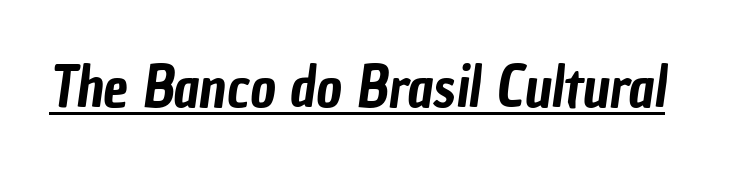
The image shows 56 px condensed sans-serif type; set normal letter spacing, underlined; low stroke contrast and a medium x-height.
